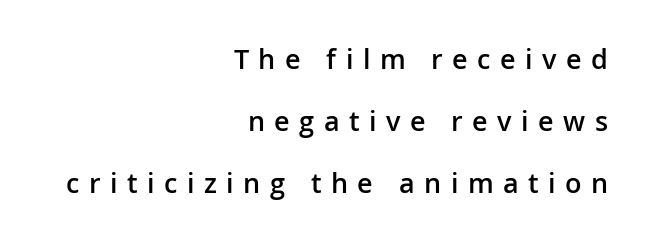
The glyphs are unaccompanied by any horizontal stroke below them. Is the block centered? No — it sits flush against the right margin. What weight is shown? A semibold, between regular and bold. Posture: upright roman. The rendering inserts visible extra space after every character.
